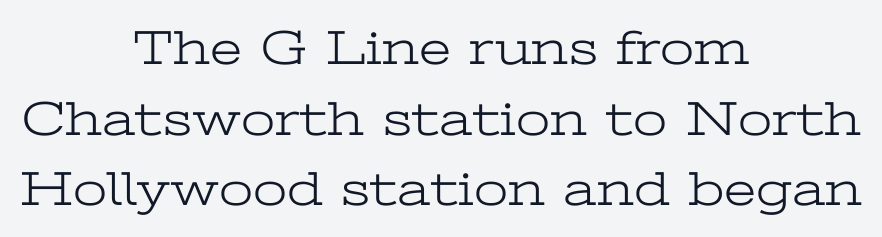
The image shows 49 px light, wide serif type, upright; set centered, normal line spacing (1.44x), normal letter spacing, not underlined; low stroke contrast and a medium x-height.
